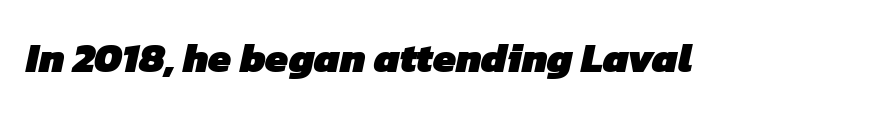
Q: Is the text bold? A: Yes.
Q: Is the typeface a serif or a sans-serif typeface? A: Sans-serif.
Q: Is the text underlined? A: No.
Q: Is the spacing between letters normal or unusually wide? A: Normal.
Q: Width (condensed, normal, or wide)? A: Normal.
Q: Stroke contrast? A: Low.
Q: x-height? A: Medium.
Q: Monospaced? A: No.
